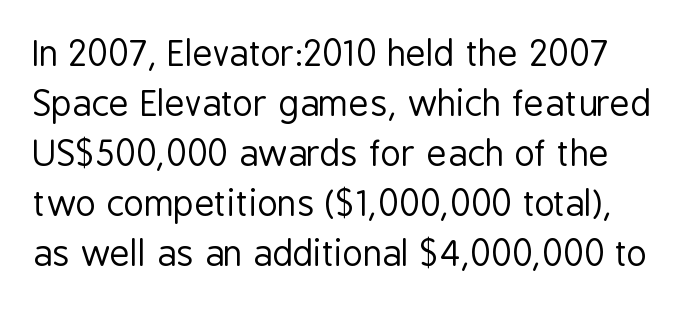
Default kerning and tracking; the words read as compact shapes. Quick note: interline space is typical. The glyphs in this specimen are sans serif. The typography opts for an upright posture over an oblique one. Each stroke keeps to a modest, everyday thickness or less. The face used here is proportionally spaced, like ordinary book or web type.
